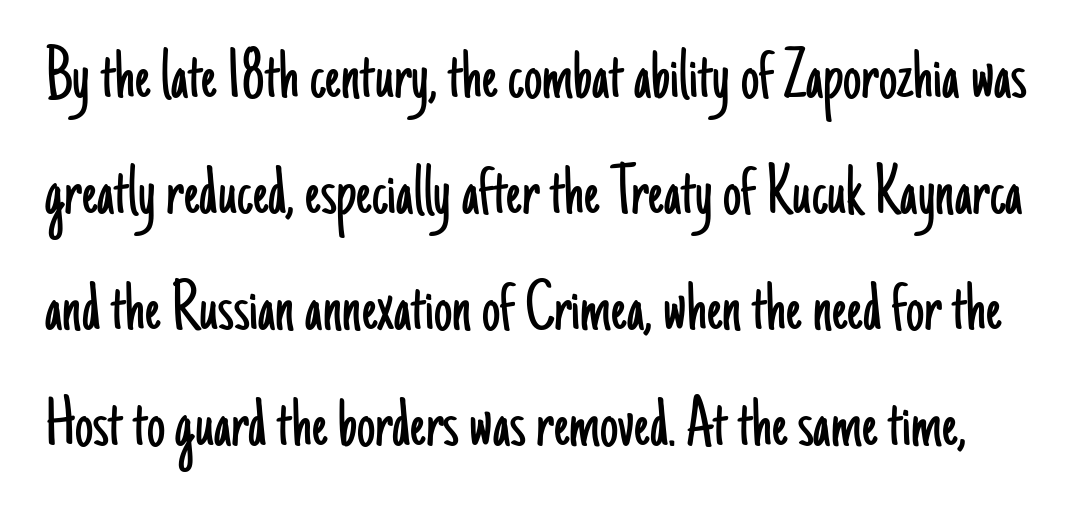
Q: Is the text bold? A: No.
Q: Is the text italic (slanted)? A: No, it is upright.
Q: Is the typeface a serif or a sans-serif typeface? A: Sans-serif.
Q: Is the text underlined? A: No.
Q: Is the spacing between letters normal or unusually wide? A: Normal.
Q: Is the spacing between lines tight, normal or loose? A: Normal.
Q: Width (condensed, normal, or wide)? A: Condensed.
Q: Stroke contrast? A: Low.
Q: x-height? A: Small.
Q: Monospaced? A: No.
